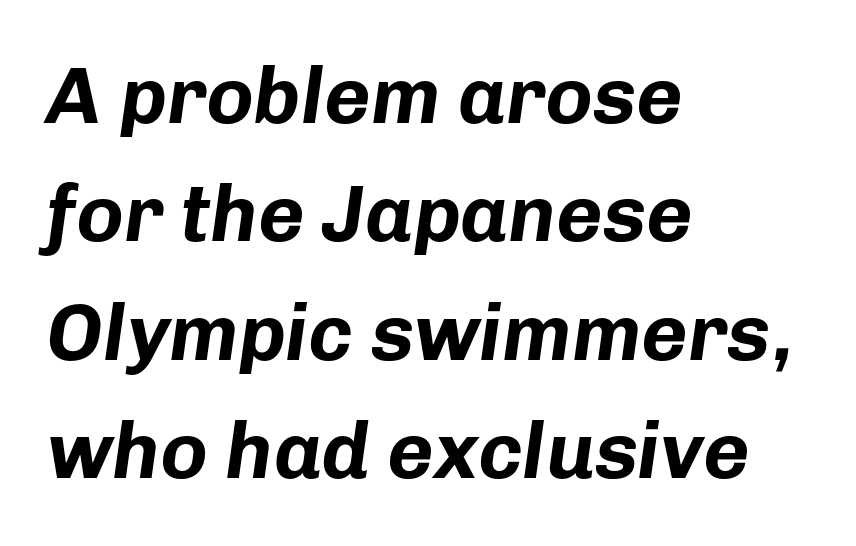
Q: Is the text bold? A: Yes.
Q: Is the text italic (slanted)? A: Yes, it leans right by about 8 degrees.
Q: Is the text underlined? A: No.
Q: How is the paragraph aligned? A: Left-aligned.
Q: Is the spacing between letters normal or unusually wide? A: Normal.
Q: Is the spacing between lines tight, normal or loose? A: Normal.
Q: Width (condensed, normal, or wide)? A: Normal.
Q: Stroke contrast? A: Low.
Q: x-height? A: Medium.
Q: Monospaced? A: No.
